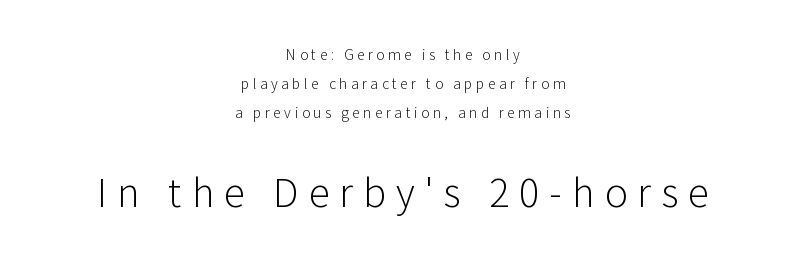
The image shows 39 px light sans-serif type, upright; set centered, loose line spacing (2.06x), unusually wide letter spacing (+0.25 em), not underlined; the second (bottom) block is 2.79x larger; low stroke contrast and a medium x-height.
